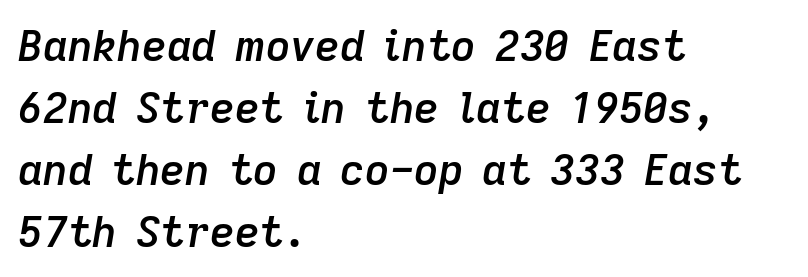
Does the lettering tilt? It does — this is italic. This sample has the flowing, uneven cadence of proportional lettering. Does the copy run flush right? No — it runs flush left. Letter spacing: default.
